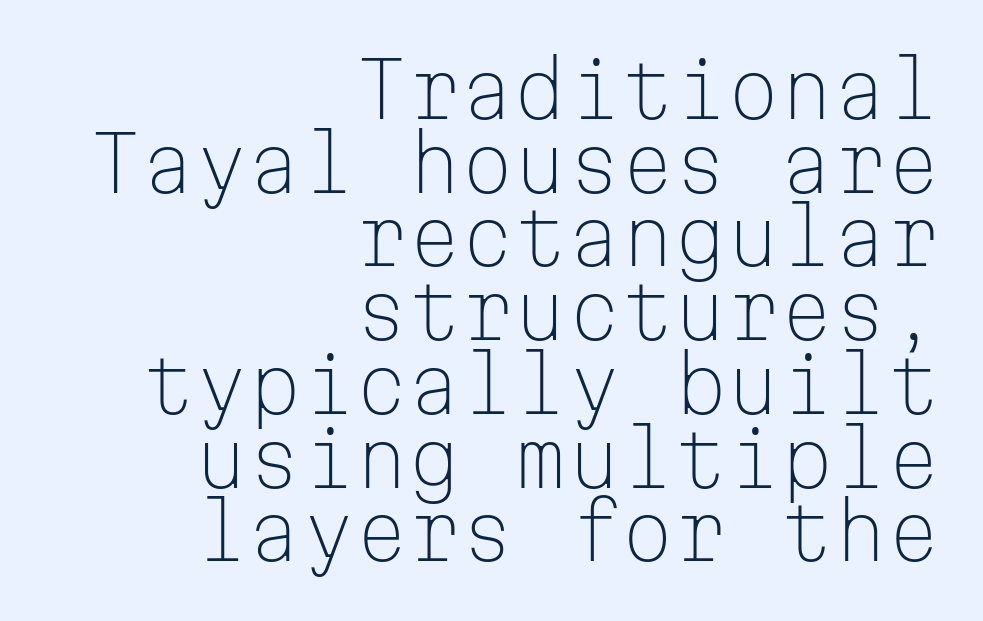
The image shows 76 px light sans-serif type, upright, monospaced; set right-aligned, tight line spacing (0.97x), normal letter spacing, not underlined; low stroke contrast and a medium x-height.
